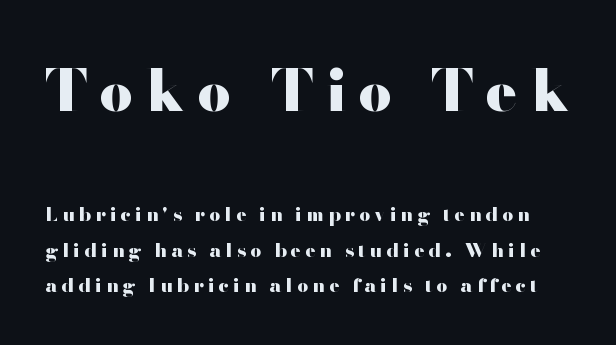
Q: Is the text bold? A: Yes.
Q: Is the text italic (slanted)? A: No, it is upright.
Q: Is the typeface a serif or a sans-serif typeface? A: Sans-serif.
Q: Is the text underlined? A: No.
Q: Is the spacing between letters normal or unusually wide? A: Unusually wide.
Q: Which block of text is set in a larger size, the first (top) or the second (bottom)? A: The first (top) one.
Q: Width (condensed, normal, or wide)? A: Wide.
Q: Stroke contrast? A: High.
Q: x-height? A: Small.
Q: Monospaced? A: No.
